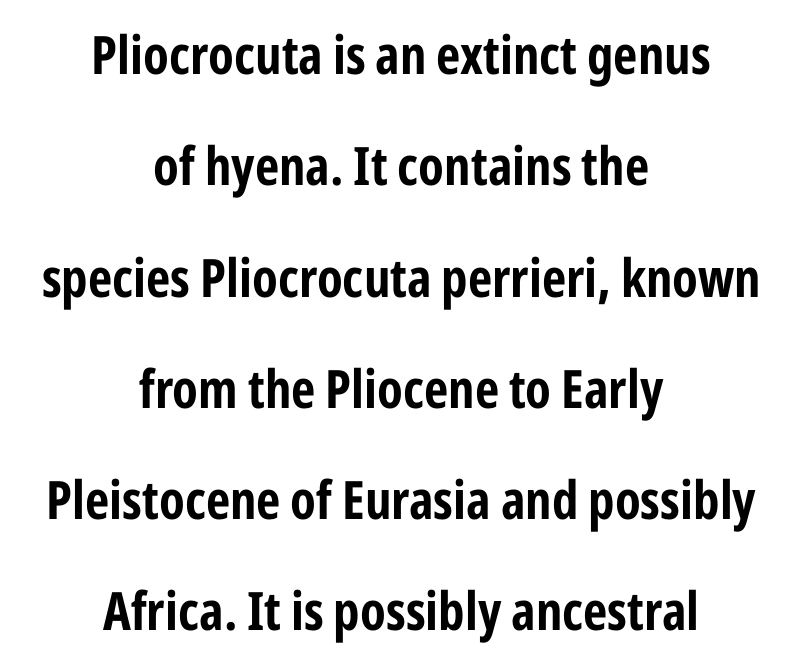
These lines were composed using upright roman letters. This rendering features lettering with no underline. Examine the stroke ends and you'll find no serifs. Loosely led — the rows are spread out. The setting favours the middle, as headings and verse often do. Note the varied advance widths — an 'i' is clearly narrower than an 'm'.
